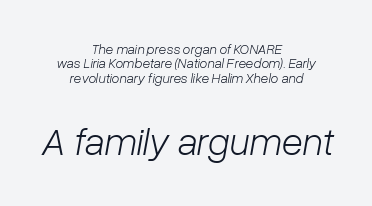
A typesetter would mark this as italic. The words here are not underlined. The font is comparable to plain body text, perhaps lighter. A typesetter would call this zero additional tracking. The designer dialed line spacing down below the default. Looks like regular typesetting: each glyph gets only the width it needs.
